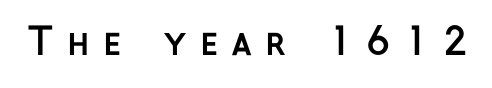
Q: Is the text bold? A: Yes.
Q: Is the text italic (slanted)? A: No, it is upright.
Q: Is the typeface a serif or a sans-serif typeface? A: Sans-serif.
Q: Is the text underlined? A: No.
Q: Is the spacing between letters normal or unusually wide? A: Unusually wide.
Q: Width (condensed, normal, or wide)? A: Normal.
Q: Stroke contrast? A: Low.
Q: x-height? A: Medium.
Q: Monospaced? A: No.
